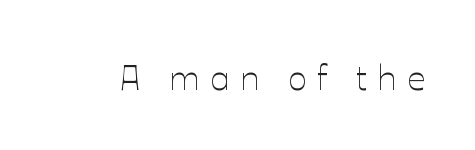
The image shows 35 px thin type, upright; set unusually wide letter spacing (+0.3 em), not underlined; low stroke contrast and a medium x-height.
